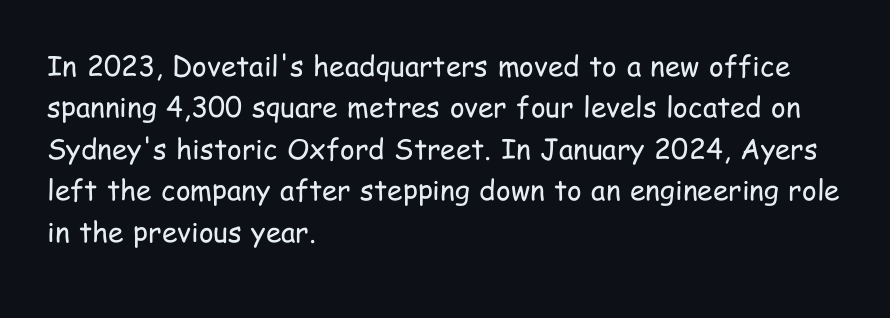
{"serif": "no", "italic": "no", "bold": "no", "weight": "regular", "width": "condensed", "stroke_contrast": "low", "x_height": "medium", "monospaced": "no", "underline": "no", "align": "left", "line_spacing": "normal", "line_spacing_ratio": 1.48, "letter_spacing": "normal", "letter_spacing_em": 0.0, "glyph_px": 28}
